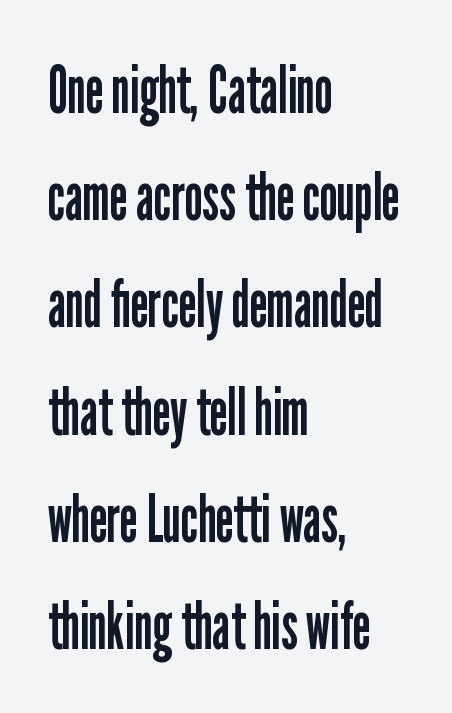
How are the letters spaced? Ordinarily, with no added tracking. Underline: absent. Heaviness? Minimal to ordinary, like unemphasized prose. Is there any slant? The stems are plumb.
